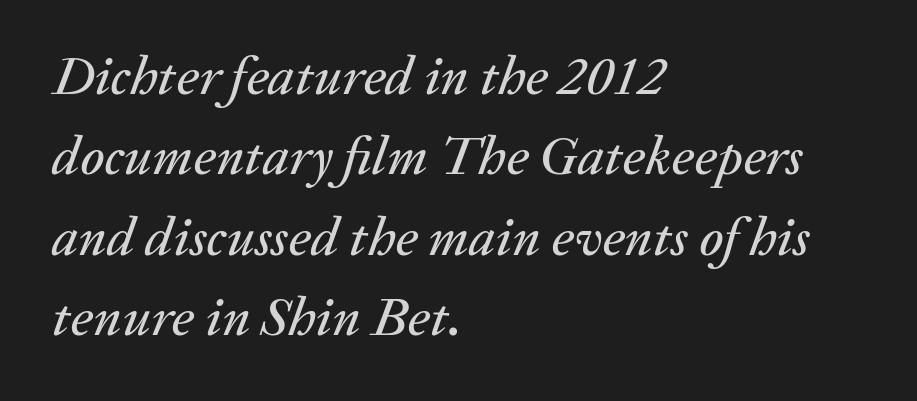
Q: Is the text italic (slanted)? A: Yes, it leans right by about 20 degrees.
Q: Is the text underlined? A: No.
Q: How is the paragraph aligned? A: Left-aligned.
Q: Is the spacing between letters normal or unusually wide? A: Normal.
Q: Is the spacing between lines tight, normal or loose? A: Normal.
Q: Width (condensed, normal, or wide)? A: Normal.
Q: Stroke contrast? A: Medium.
Q: x-height? A: Medium.
Q: Monospaced? A: No.
